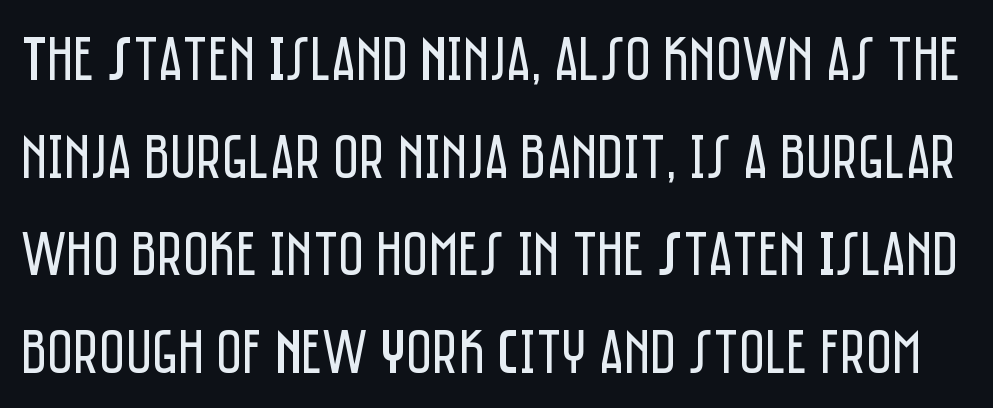
Does the leading feel generous? No, just average. The font family rendered here belongs to the sans-serif group. Honestly, there is no underline to notice here at all. Character widths vary here, with narrow letters taking less room than wide ones. Counters stay open thanks to moderate or lighter strokes. The axis of the letterforms is exactly vertical.
